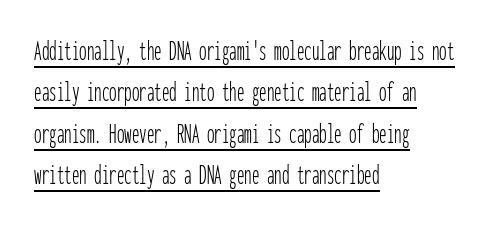
The image shows 30 px thin, condensed sans-serif type, upright, monospaced; set left-aligned, normal line spacing (1.38x), normal letter spacing, underlined; low stroke contrast and a medium x-height.
